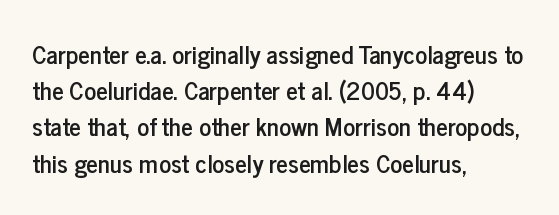
Q: Is the text italic (slanted)? A: No, it is upright.
Q: Is the text underlined? A: No.
Q: How is the paragraph aligned? A: Left-aligned.
Q: Is the spacing between letters normal or unusually wide? A: Normal.
Q: Is the spacing between lines tight, normal or loose? A: Normal.
